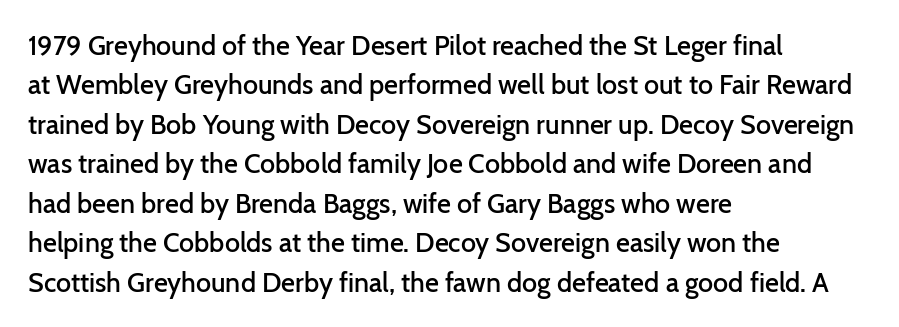
The image shows 27 px text type, upright; set left-aligned, normal line spacing (1.46x), normal letter spacing, not underlined.
